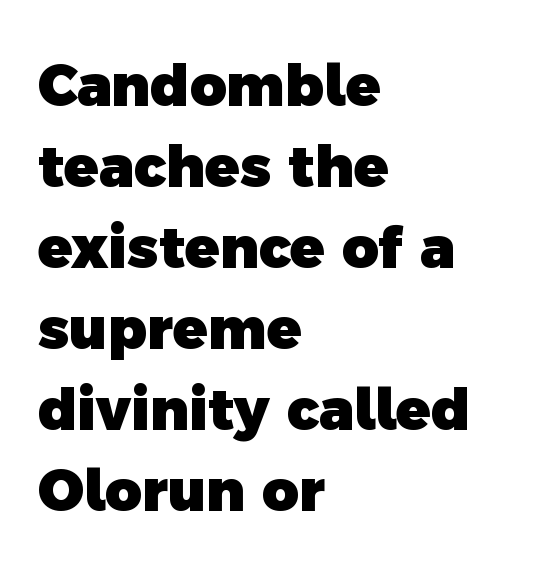
{"serif": "no", "bold": "yes", "weight": "heavy", "width": "normal", "x_height": "medium", "monospaced": "no", "underline": "no", "align": "left", "line_spacing": "normal", "line_spacing_ratio": 1.42, "letter_spacing": "normal", "letter_spacing_em": 0.0, "glyph_px": 57}
